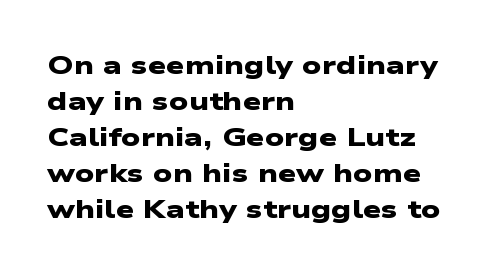
{"bold": "yes", "underline": "no", "align": "left", "line_spacing": "normal", "line_spacing_ratio": 1.38, "letter_spacing": "normal", "letter_spacing_em": 0.0, "glyph_px": 26}
